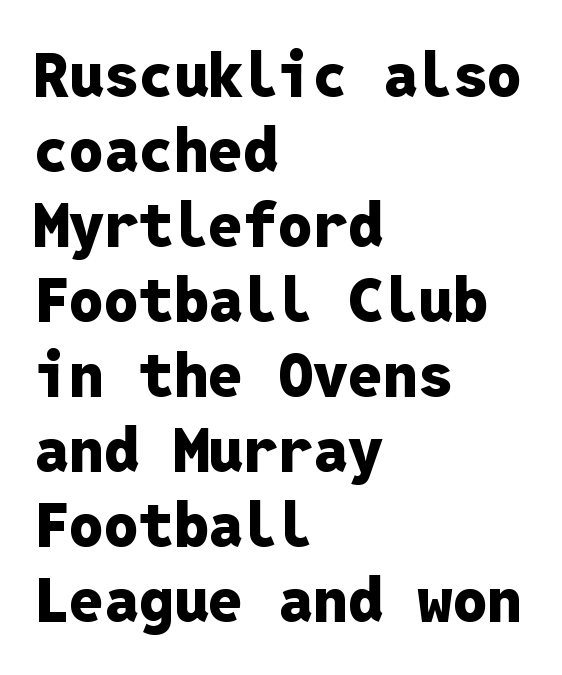
Q: Is the text bold? A: Yes.
Q: Is the text italic (slanted)? A: No, it is upright.
Q: Is the typeface a serif or a sans-serif typeface? A: Sans-serif.
Q: Is the text underlined? A: No.
Q: How is the paragraph aligned? A: Left-aligned.
Q: Is the spacing between letters normal or unusually wide? A: Normal.
Q: Width (condensed, normal, or wide)? A: Normal.
Q: Stroke contrast? A: Low.
Q: x-height? A: Medium.
Q: Monospaced? A: Yes.
